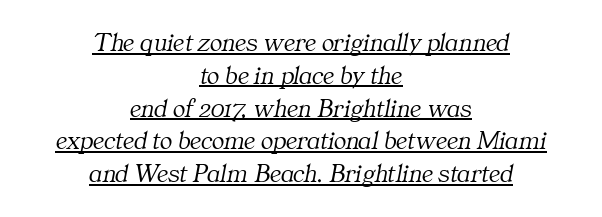
The image shows 26 px text type, italic (leaning right); set centered, normal line spacing (1.26x), normal letter spacing, underlined.
